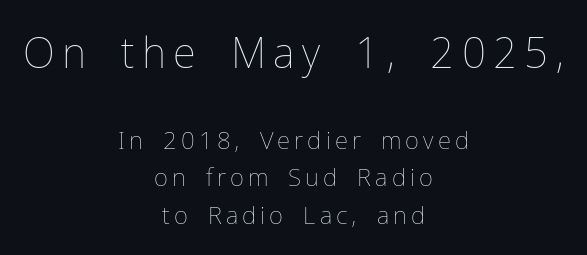
Q: Is the text bold? A: No.
Q: Is the text italic (slanted)? A: No, it is upright.
Q: Is the text underlined? A: No.
Q: How is the paragraph aligned? A: Centered.
Q: Is the spacing between lines tight, normal or loose? A: Normal.
Q: Which block of text is set in a larger size, the first (top) or the second (bottom)? A: The first (top) one.
Q: Width (condensed, normal, or wide)? A: Normal.
Q: Stroke contrast? A: Low.
Q: x-height? A: Medium.
Q: Monospaced? A: No.
